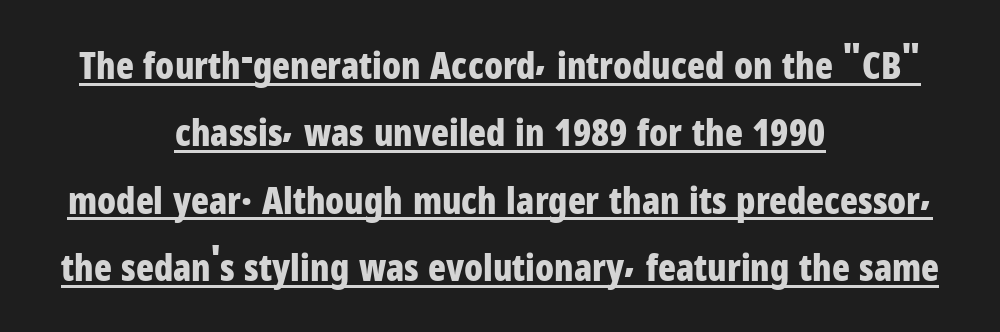
{"serif": "no", "italic": "no", "bold": "yes", "weight": "bold", "width": "condensed", "stroke_contrast": "low", "x_height": "medium", "monospaced": "no", "underline": "yes", "align": "center", "line_spacing_ratio": 1.82, "letter_spacing": "normal", "letter_spacing_em": 0.0, "glyph_px": 37}
